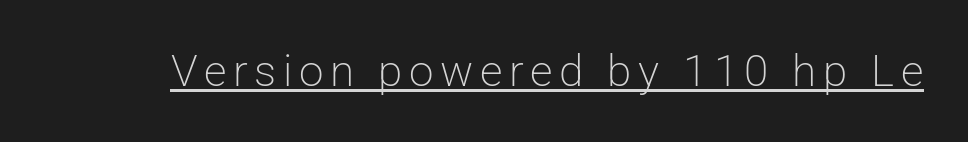
The image shows 44 px light sans-serif type, upright; set underlined; low stroke contrast and a medium x-height.
